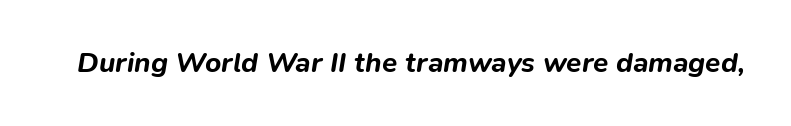
The image shows 28 px bold type, italic (leaning right); set normal letter spacing, not underlined; low stroke contrast and a medium x-height.
